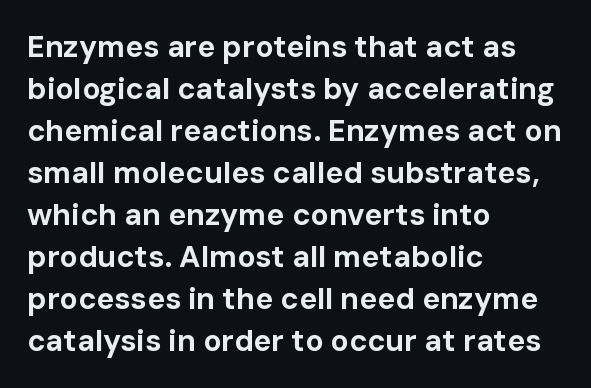
The image shows 30 px bold sans-serif type, upright; set left-aligned, normal line spacing (1.4x), normal letter spacing, not underlined; low stroke contrast and a medium x-height.
